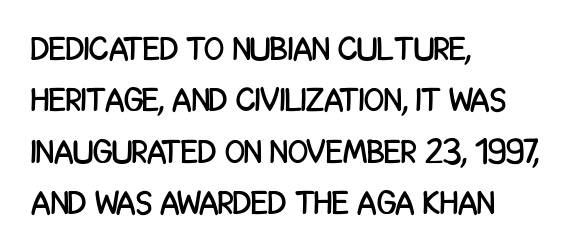
Q: Is the text italic (slanted)? A: No, it is upright.
Q: Is the typeface a serif or a sans-serif typeface? A: Sans-serif.
Q: Is the text underlined? A: No.
Q: How is the paragraph aligned? A: Left-aligned.
Q: Is the spacing between letters normal or unusually wide? A: Normal.
Q: Is the spacing between lines tight, normal or loose? A: Normal.
Q: Width (condensed, normal, or wide)? A: Condensed.
Q: Stroke contrast? A: Low.
Q: x-height? A: Large.
Q: Monospaced? A: No.
